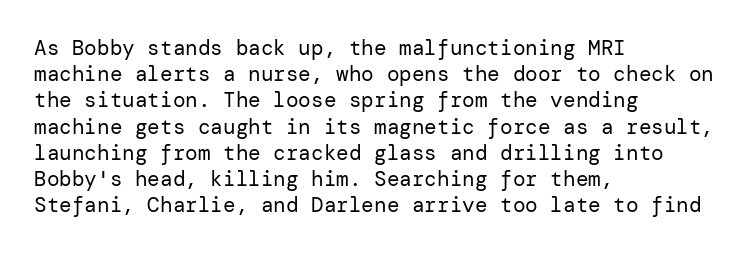
The image shows 21 px text type, upright; set left-aligned, normal line spacing (1.25x), normal letter spacing, not underlined.
